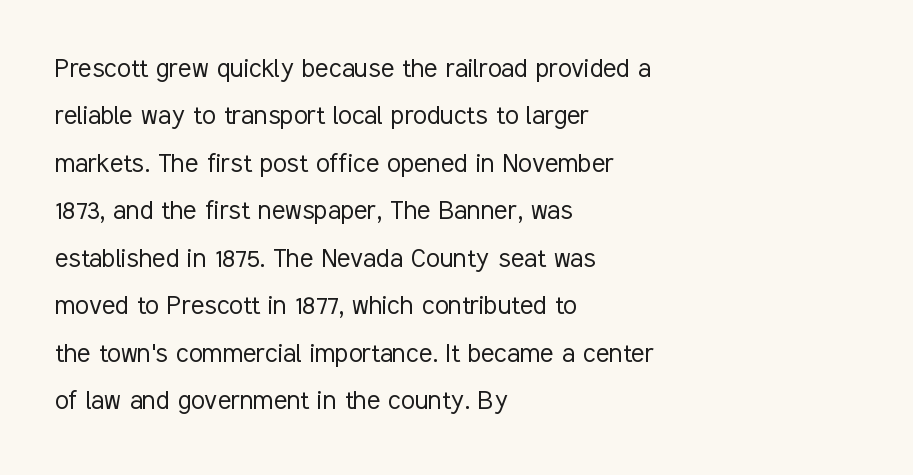
The image shows 31 px light, condensed sans-serif type, upright; set left-aligned, normal line spacing (1.53x), normal letter spacing, not underlined; low stroke contrast and a medium x-height.
